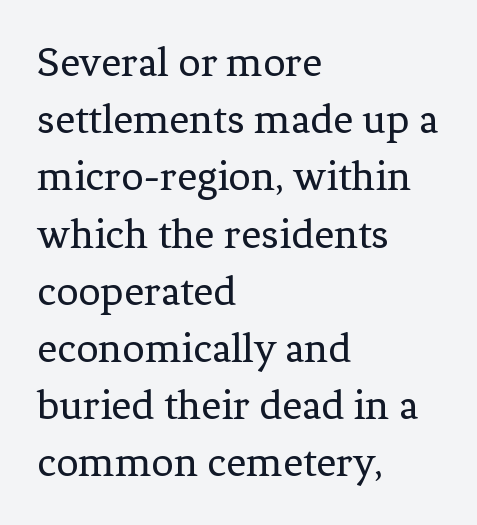
Q: Is the text bold? A: No.
Q: Is the text italic (slanted)? A: No, it is upright.
Q: Is the typeface a serif or a sans-serif typeface? A: Serif.
Q: Is the text underlined? A: No.
Q: How is the paragraph aligned? A: Left-aligned.
Q: Is the spacing between letters normal or unusually wide? A: Normal.
Q: Is the spacing between lines tight, normal or loose? A: Normal.
Q: Width (condensed, normal, or wide)? A: Normal.
Q: Stroke contrast? A: Low.
Q: x-height? A: Medium.
Q: Monospaced? A: No.
